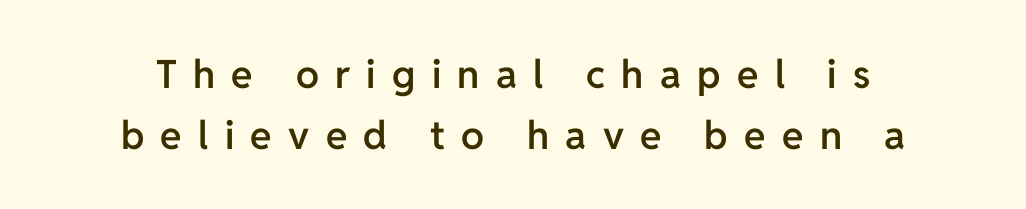
The image shows 39 px semibold sans-serif type, upright; set centered, normal line spacing (1.56x), unusually wide letter spacing (+0.42 em), not underlined; low stroke contrast and a medium x-height.
